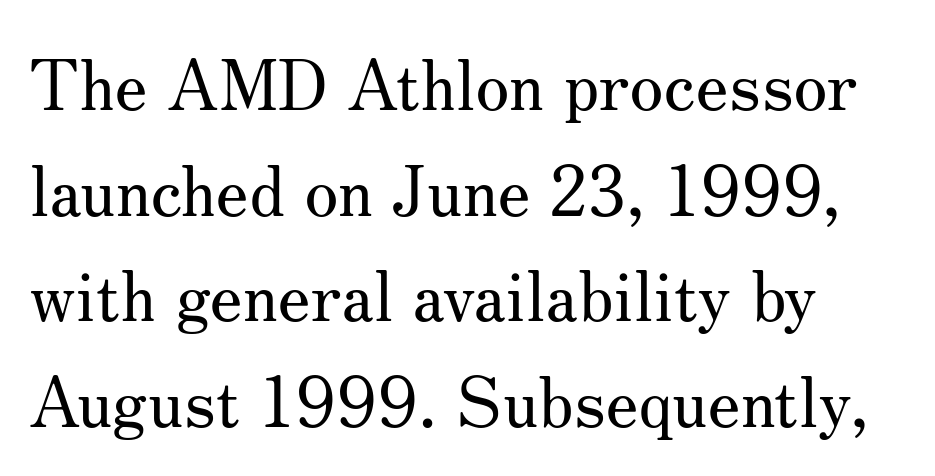
What's the leading like? Ordinary, nothing unusual. Weight: not bold — regular or lighter. The specimen reads as upright at a glance. What kind of face is this? One with serifs. The paragraph shown leans on its left margin. Letters rest on an invisible, unmarked baseline.
